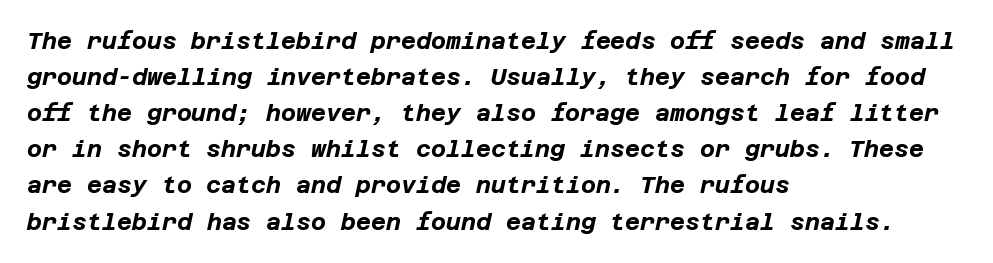
Q: Is the text bold? A: Yes.
Q: Is the text italic (slanted)? A: Yes, it leans right by about 12 degrees.
Q: Is the text underlined? A: No.
Q: How is the paragraph aligned? A: Left-aligned.
Q: Is the spacing between letters normal or unusually wide? A: Normal.
Q: Is the spacing between lines tight, normal or loose? A: Normal.
